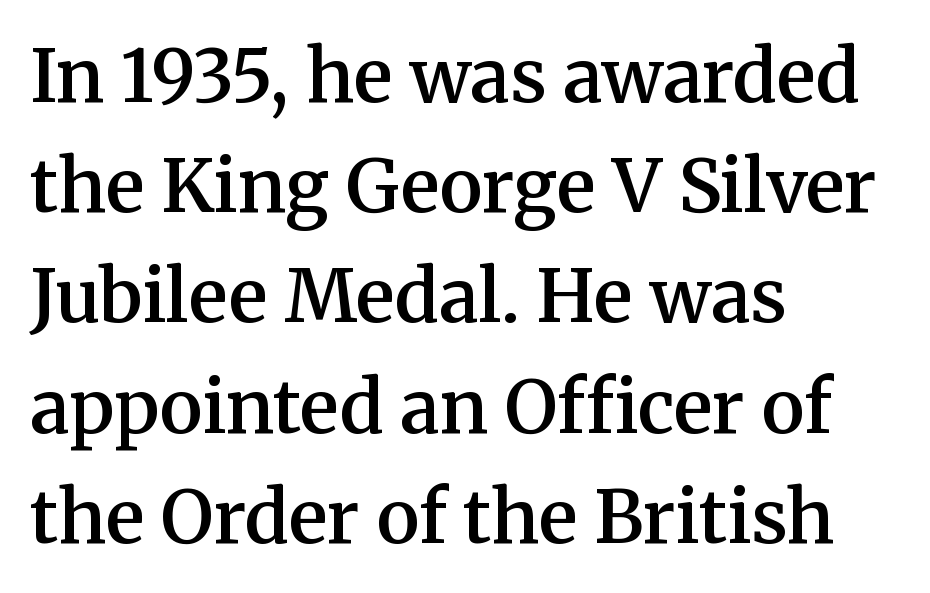
Q: Is the text bold? A: Semi-bold.
Q: Is the text italic (slanted)? A: No, it is upright.
Q: Is the typeface a serif or a sans-serif typeface? A: Serif.
Q: Is the text underlined? A: No.
Q: How is the paragraph aligned? A: Left-aligned.
Q: Is the spacing between letters normal or unusually wide? A: Normal.
Q: Is the spacing between lines tight, normal or loose? A: Normal.
Q: Width (condensed, normal, or wide)? A: Normal.
Q: Stroke contrast? A: Medium.
Q: x-height? A: Medium.
Q: Monospaced? A: No.
